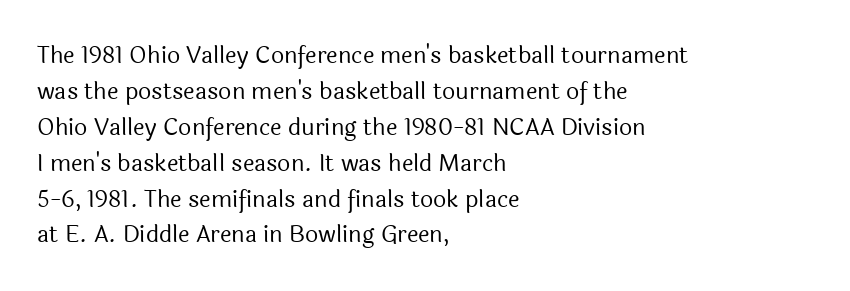
The foot of each line stays bare and open. It's the straight-up-and-down kind of type. The gaps between neighbouring characters are ordinary and unremarkable. A normal amount of white space separates one row of letters from the next. Typeset ragged right — the left edge is the straight one. Is the stroke heavy? The answer is a plain regular-or-lighter.
